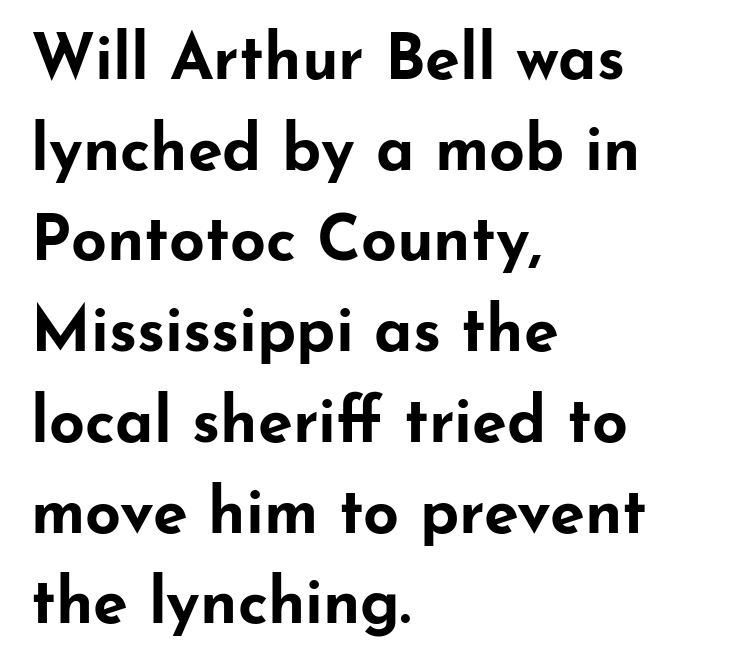
Q: Is the text bold? A: Yes.
Q: Is the text italic (slanted)? A: No, it is upright.
Q: Is the typeface a serif or a sans-serif typeface? A: Sans-serif.
Q: Is the text underlined? A: No.
Q: How is the paragraph aligned? A: Left-aligned.
Q: Is the spacing between letters normal or unusually wide? A: Normal.
Q: Is the spacing between lines tight, normal or loose? A: Normal.
Q: Width (condensed, normal, or wide)? A: Wide.
Q: Stroke contrast? A: Low.
Q: x-height? A: Small.
Q: Monospaced? A: No.
